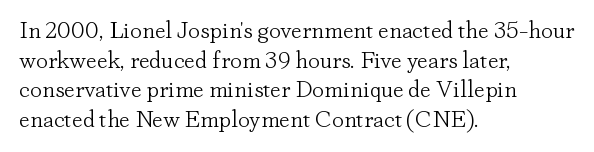
The image shows 24 px text type, upright; set left-aligned, line spacing 1.23x, normal letter spacing, not underlined.
